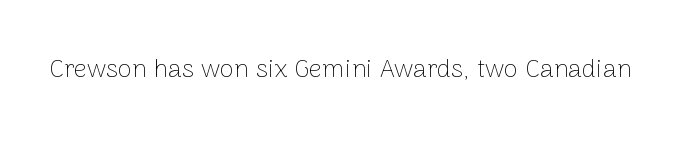
A roman cut, with each character standing at attention. Decoration check: the copy has no underline. The gaps between neighbouring characters are ordinary and unremarkable. Bold? No — there's no thickening of the strokes.
